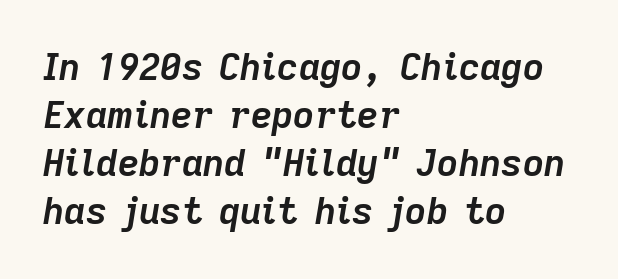
The image shows 37 px semibold type, italic (leaning right); set left-aligned, normal line spacing (1.3x), normal letter spacing, not underlined; low stroke contrast and a medium x-height.
